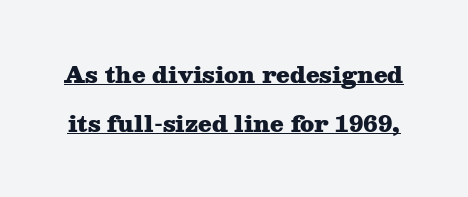
The image shows 22 px bold type, upright; set loose line spacing (2.21x), normal letter spacing, underlined.
